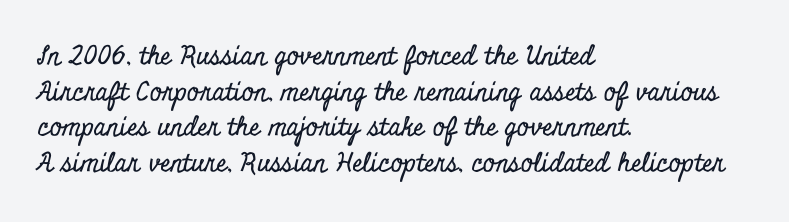
Compared with a centered layout, this one pins lines to the left instead. The type is set solid horizontally, with unmodified tracking. Vertical spacing — default. A bare baseline throughout the passage.
